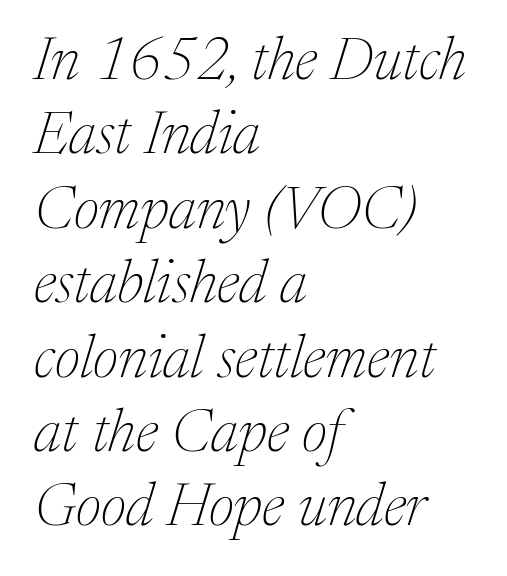
What stands out about the letter spacing? Nothing — it is the standard amount. Bare-footed words on every line. The paragraph has a hard left edge and a soft right edge. The characters display serif detailing at their extremities.
